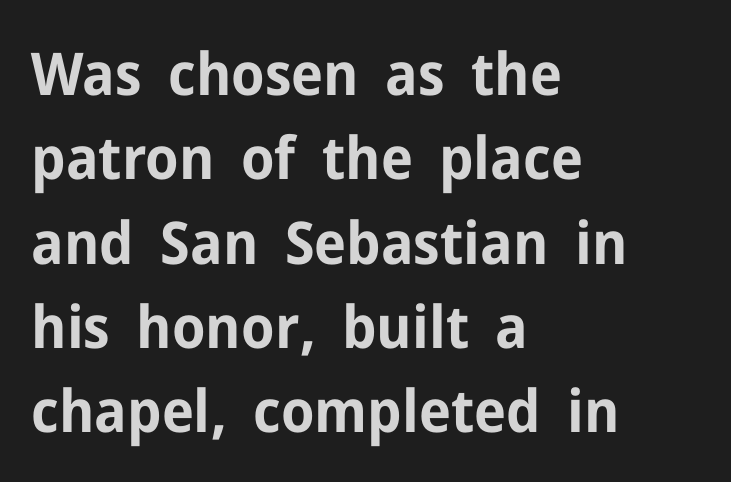
{"serif": "no", "italic": "no", "bold": "yes", "weight": "bold", "width": "normal", "stroke_contrast": "low", "x_height": "medium", "monospaced": "no", "underline": "no", "align": "left", "line_spacing": "normal", "line_spacing_ratio": 1.43, "letter_spacing": "normal", "letter_spacing_em": 0.0, "glyph_px": 59}
